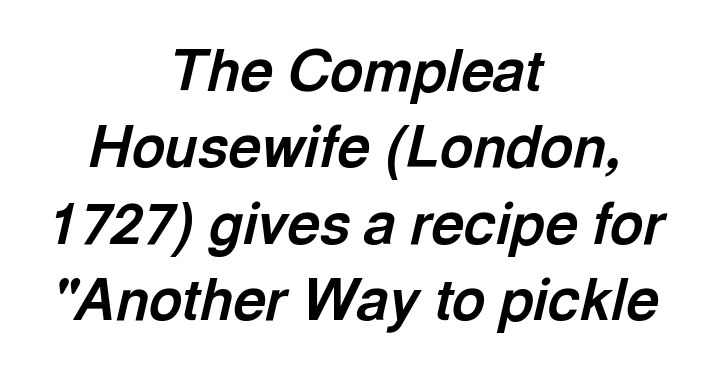
Q: Is the text bold? A: Yes.
Q: Is the text italic (slanted)? A: Yes, it leans right by about 13 degrees.
Q: Is the text underlined? A: No.
Q: How is the paragraph aligned? A: Centered.
Q: Is the spacing between letters normal or unusually wide? A: Normal.
Q: Is the spacing between lines tight, normal or loose? A: Normal.
Q: Width (condensed, normal, or wide)? A: Normal.
Q: x-height? A: Medium.
Q: Monospaced? A: No.
